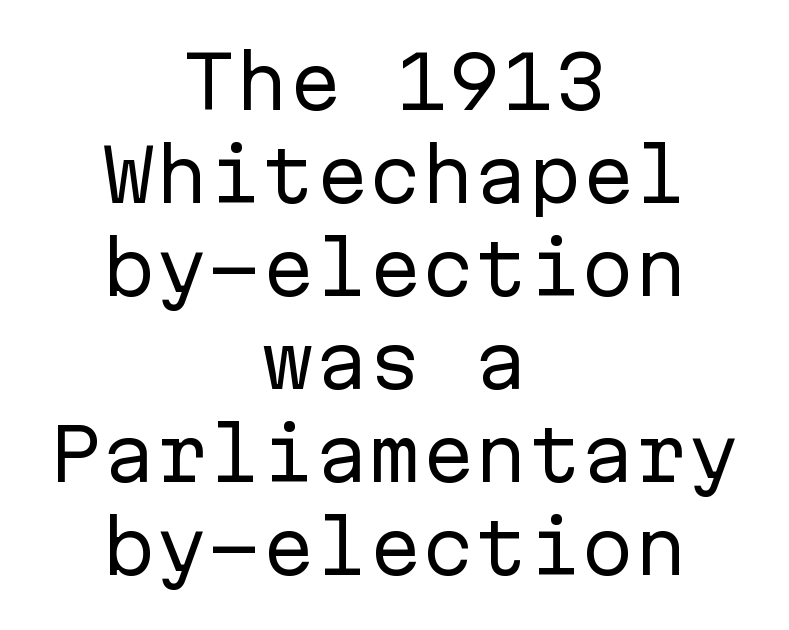
{"serif": "no", "italic": "no", "bold": "no", "weight": "regular", "width": "normal", "stroke_contrast": "low", "x_height": "medium", "monospaced": "yes", "underline": "no", "align": "center", "line_spacing": "normal", "line_spacing_ratio": 1.31, "letter_spacing": "normal", "letter_spacing_em": 0.0, "glyph_px": 71}
